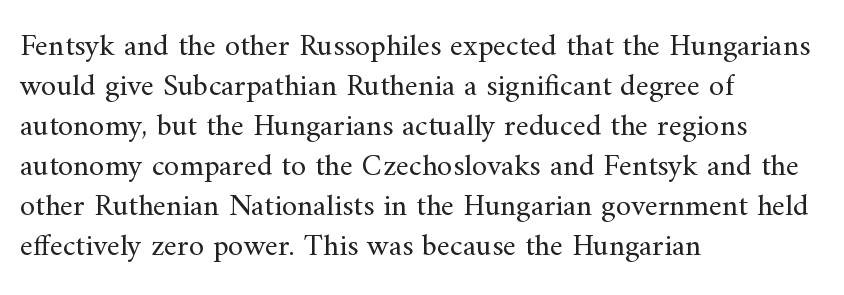
The image shows 31 px regular-weight serif type, upright; set left-aligned, normal line spacing (1.29x), normal letter spacing, not underlined; medium stroke contrast and a small x-height.
